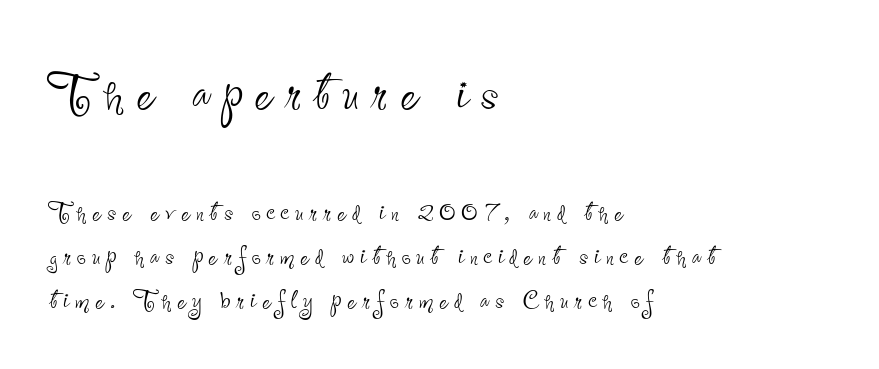
{"serif": "no", "bold": "no", "weight": "thin", "width": "condensed", "stroke_contrast": "low", "x_height": "small", "monospaced": "no", "underline": "no", "align": "left", "line_spacing": "normal", "line_spacing_ratio": 1.37, "larger_block": "first", "size_ratio": 2.03, "glyph_px": 65}
